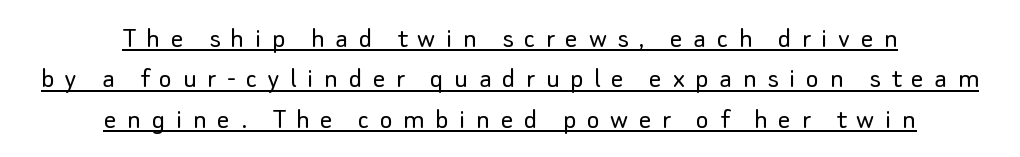
Glyph-to-glyph distance is far greater than everyday printed text. This sample has the flowing, uneven cadence of proportional lettering. The typeface chosen for these lines omits serifs. Regular leading.
